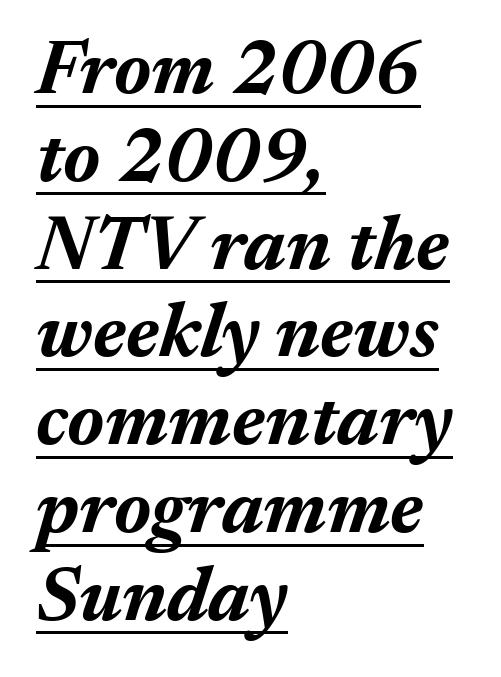
{"italic": "yes", "lean": "right", "slant_degrees": 17, "bold": "yes", "weight": "bold", "width": "normal", "stroke_contrast": "medium", "x_height": "medium", "monospaced": "no", "underline": "yes", "align": "left", "line_spacing": "tight", "line_spacing_ratio": 1.14, "letter_spacing": "normal", "letter_spacing_em": 0.0, "glyph_px": 77}
